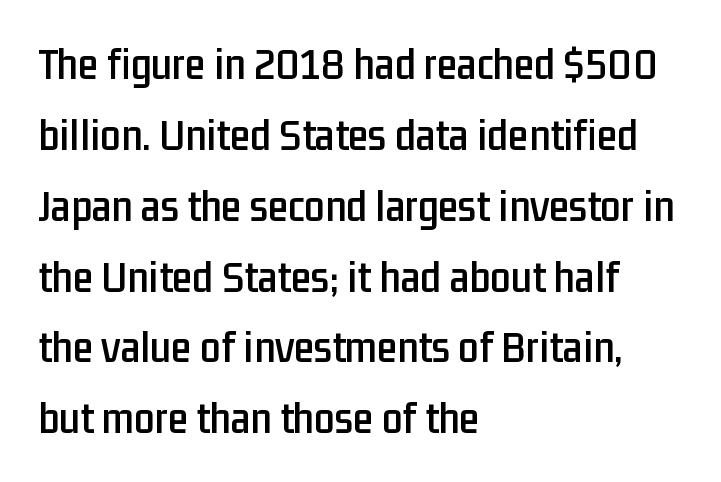
Q: Is the text italic (slanted)? A: No, it is upright.
Q: Is the typeface a serif or a sans-serif typeface? A: Sans-serif.
Q: Is the text underlined? A: No.
Q: How is the paragraph aligned? A: Left-aligned.
Q: Is the spacing between letters normal or unusually wide? A: Normal.
Q: Is the spacing between lines tight, normal or loose? A: Normal.
Q: Width (condensed, normal, or wide)? A: Condensed.
Q: Stroke contrast? A: Low.
Q: x-height? A: Medium.
Q: Monospaced? A: No.
